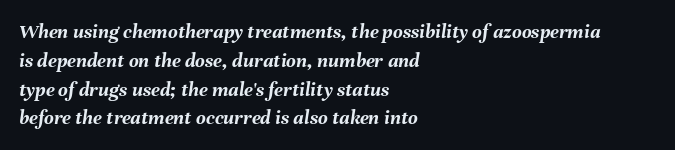
Default kerning and tracking; the words read as compact shapes. Decoration check: the copy has no underline. One-word summary of the alignment: left. Summary of vertical rhythm: regular, with standard interline spacing.
